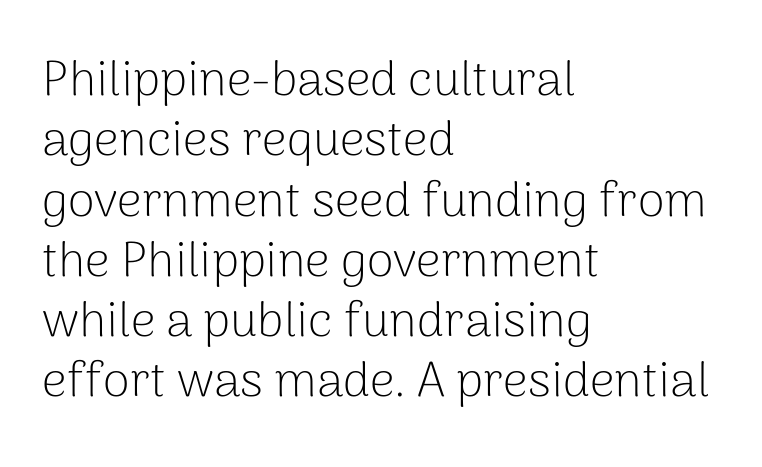
Q: Is the text bold? A: No.
Q: Is the text italic (slanted)? A: No, it is upright.
Q: Is the typeface a serif or a sans-serif typeface? A: Sans-serif.
Q: Is the text underlined? A: No.
Q: How is the paragraph aligned? A: Left-aligned.
Q: Is the spacing between letters normal or unusually wide? A: Normal.
Q: Width (condensed, normal, or wide)? A: Normal.
Q: Stroke contrast? A: Low.
Q: x-height? A: Medium.
Q: Monospaced? A: No.
